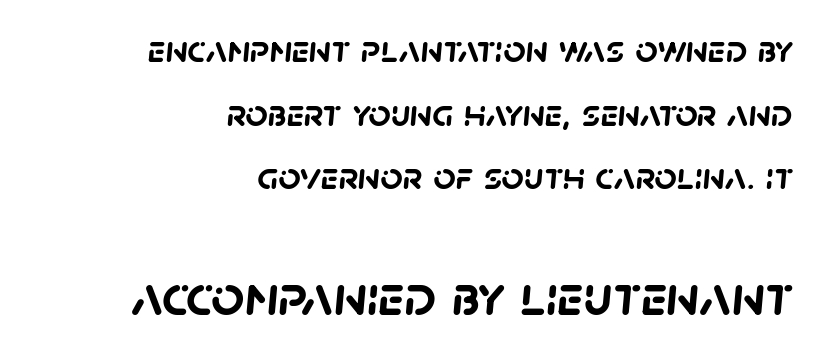
Which of the two is more prominent by size? The second, at the bottom. What's the leading like? Ordinary, nothing unusual. Lines of text with bare space underneath. The face used here is proportionally spaced, like ordinary book or web type.
